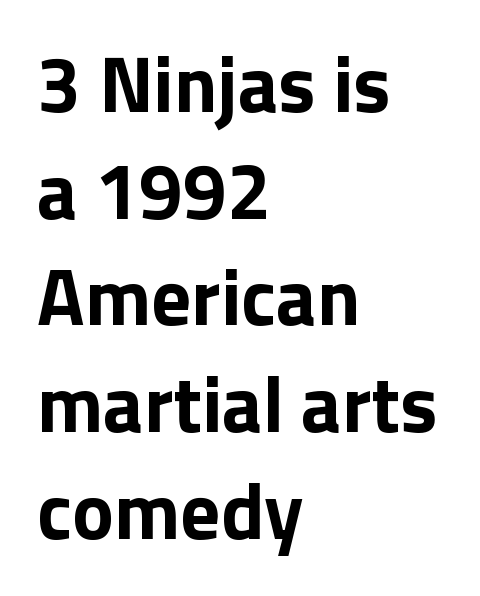
{"serif": "no", "italic": "no", "bold": "yes", "weight": "bold", "width": "normal", "stroke_contrast": "low", "x_height": "medium", "monospaced": "no", "underline": "no", "align": "left", "line_spacing": "normal", "line_spacing_ratio": 1.35, "letter_spacing": "normal", "letter_spacing_em": 0.0, "glyph_px": 79}
